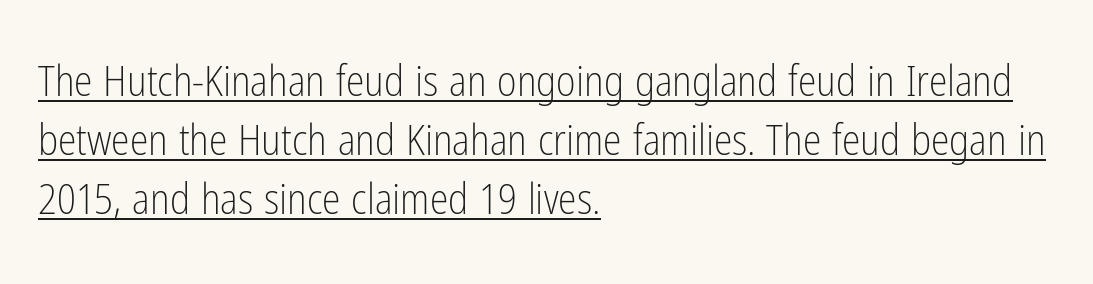
The image shows 42 px light, condensed sans-serif type, upright; set left-aligned, normal line spacing (1.41x), normal letter spacing, underlined; low stroke contrast and a medium x-height.
